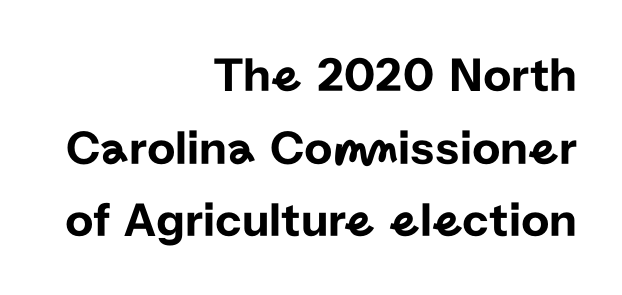
The image shows 49 px sans-serif type, upright; set right-aligned, normal line spacing (1.48x), normal letter spacing, not underlined; low stroke contrast and a medium x-height.
